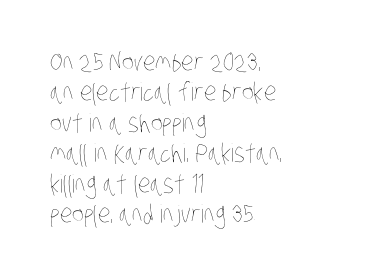
{"bold": "no", "underline": "no", "align": "left", "line_spacing_ratio": 1.22, "letter_spacing": "normal", "letter_spacing_em": 0.0, "glyph_px": 25}
